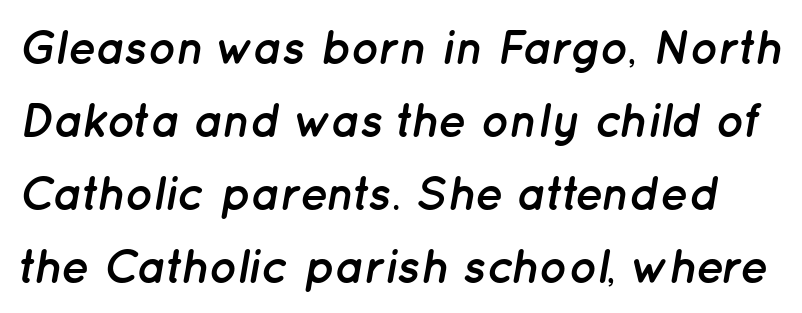
Q: Is the text bold? A: Yes.
Q: Is the text italic (slanted)? A: Yes, it leans right by about 12 degrees.
Q: Is the text underlined? A: No.
Q: Is the spacing between letters normal or unusually wide? A: Normal.
Q: Is the spacing between lines tight, normal or loose? A: Normal.
Q: Width (condensed, normal, or wide)? A: Normal.
Q: Stroke contrast? A: Low.
Q: x-height? A: Medium.
Q: Monospaced? A: No.
